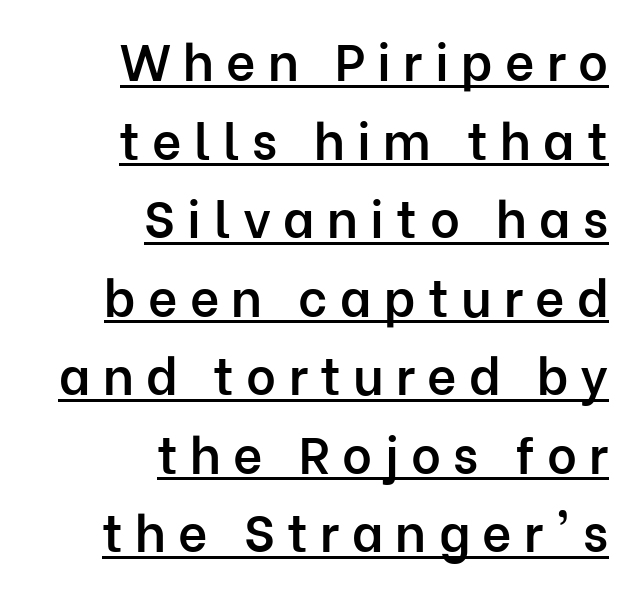
{"serif": "no", "italic": "no", "bold": "semi", "weight": "semibold", "width": "normal", "stroke_contrast": "low", "x_height": "medium", "monospaced": "no", "underline": "yes", "align": "right", "line_spacing": "normal", "line_spacing_ratio": 1.54, "letter_spacing": "wide", "letter_spacing_em": 0.24, "glyph_px": 51}
